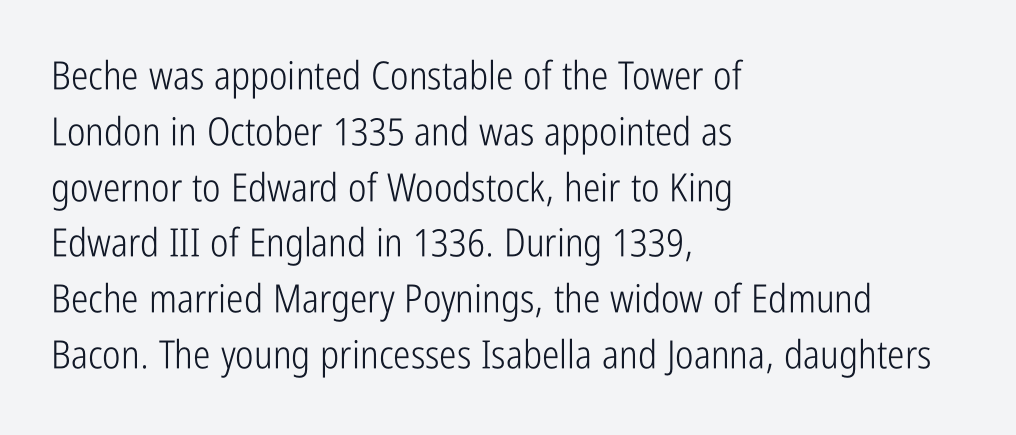
Q: Is the text bold? A: No.
Q: Is the text italic (slanted)? A: No, it is upright.
Q: Is the typeface a serif or a sans-serif typeface? A: Sans-serif.
Q: Is the text underlined? A: No.
Q: How is the paragraph aligned? A: Left-aligned.
Q: Is the spacing between letters normal or unusually wide? A: Normal.
Q: Is the spacing between lines tight, normal or loose? A: Normal.
Q: Width (condensed, normal, or wide)? A: Condensed.
Q: Stroke contrast? A: Low.
Q: x-height? A: Medium.
Q: Monospaced? A: No.
